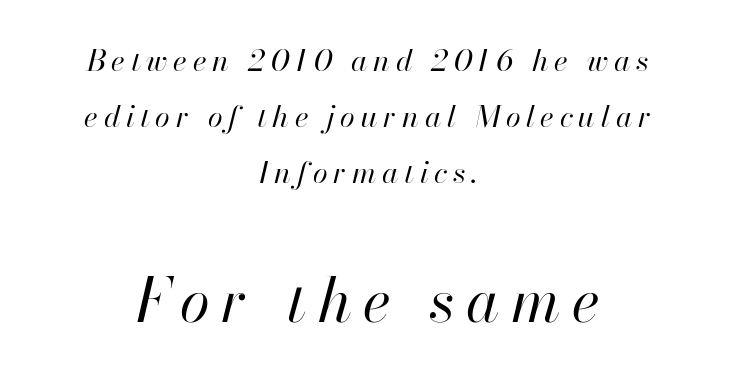
{"italic": "yes", "lean": "right", "slant_degrees": 13, "bold": "no", "weight": "regular", "width": "normal", "stroke_contrast": "high", "x_height": "small", "monospaced": "no", "underline": "no", "align": "center", "line_spacing_ratio": 1.86, "larger_block": "second", "size_ratio": 2.03, "glyph_px": 61}
